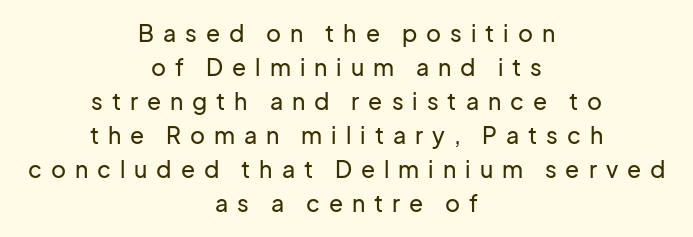
The image shows 23 px text type, upright; set centered, normal line spacing (1.48x), unusually wide letter spacing (+0.39 em), not underlined.
